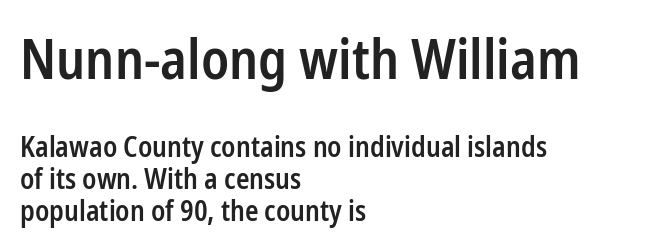
{"serif": "no", "italic": "no", "bold": "semi", "weight": "semibold", "width": "condensed", "stroke_contrast": "low", "x_height": "medium", "monospaced": "no", "underline": "no", "align": "left", "line_spacing": "tight", "line_spacing_ratio": 1.14, "letter_spacing": "normal", "letter_spacing_em": 0.0, "larger_block": "first", "size_ratio": 1.96, "glyph_px": 55}
